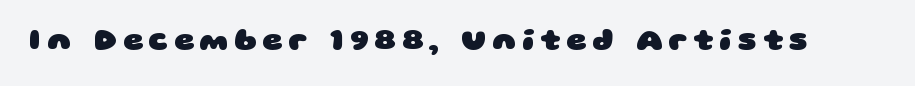
Underlining? Definitely not there. The letters advance in unequal steps, a hallmark of proportional type. As a designer I'd log this as weight 700, bold. A sans-serif font was chosen for this passage.
